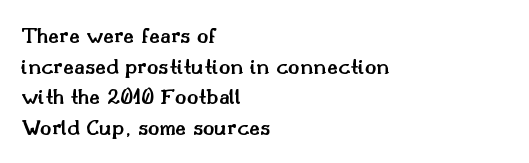
Each word holds together tightly as a unit, with standard inter-letter gaps. Check the space under the baseline: it is left empty. The paragraph has a hard left edge and a soft right edge. Posture: straight, roman, zero tilt. The vertical gap from one line to the next is medium. Notice the strokes are somewhat thickened but not fully heavy: this is a semibold.
